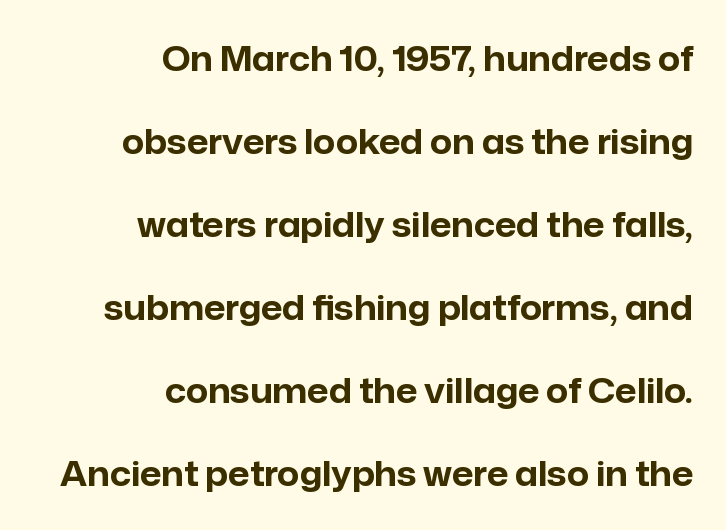
{"serif": "no", "italic": "no", "bold": "yes", "weight": "bold", "width": "normal", "stroke_contrast": "low", "x_height": "medium", "monospaced": "no", "underline": "no", "align": "right", "line_spacing": "loose", "line_spacing_ratio": 2.44, "letter_spacing": "normal", "letter_spacing_em": 0.0, "glyph_px": 34}
